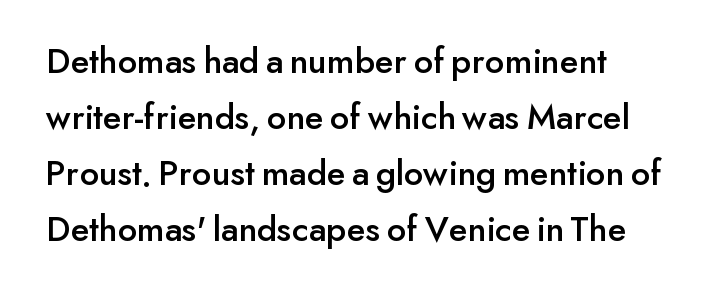
Varying glyph widths throughout — classic text-font behaviour. Serifs: no, the terminals of the letterforms are clean. Layout note: lines flush left. Quick note: underline off. Is the letter spacing exaggerated? No — it looks like the ordinary default.
